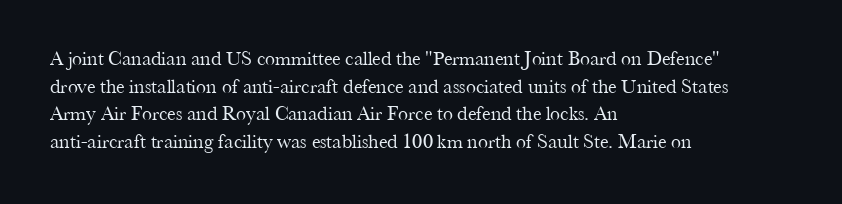
The image shows 20 px text type, upright; set left-aligned, normal line spacing (1.38x), normal letter spacing, not underlined.
